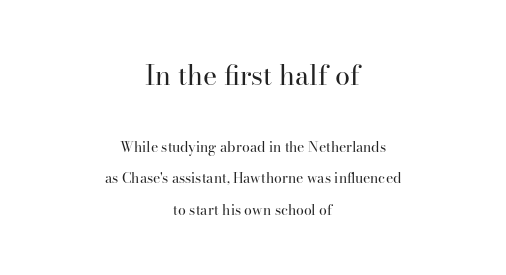
Q: Is the text bold? A: No.
Q: Is the text italic (slanted)? A: No, it is upright.
Q: Is the text underlined? A: No.
Q: How is the paragraph aligned? A: Centered.
Q: Is the spacing between letters normal or unusually wide? A: Normal.
Q: Is the spacing between lines tight, normal or loose? A: Loose.
Q: Which block of text is set in a larger size, the first (top) or the second (bottom)? A: The first (top) one.
